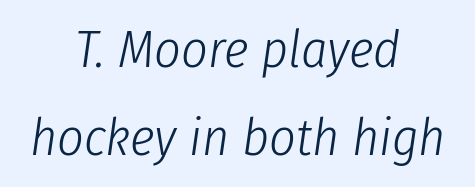
The whitespace from short lines is split evenly between both sides. Each row of text sits above clean, open space. Do the characters align in a grid? No, the font is proportional. Would a proofreader flag this as italicized? Yes. Summary of vertical rhythm: regular, with standard interline spacing. You could call the tracking neutral — neither tight nor loose.
